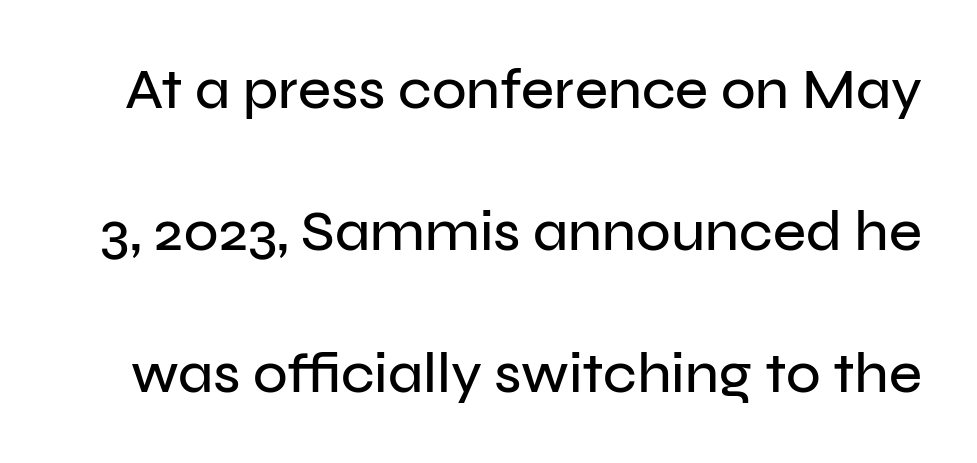
{"serif": "no", "italic": "no", "width": "normal", "stroke_contrast": "low", "x_height": "medium", "monospaced": "no", "underline": "no", "line_spacing": "loose", "line_spacing_ratio": 2.49, "letter_spacing": "normal", "letter_spacing_em": 0.0, "glyph_px": 57}
